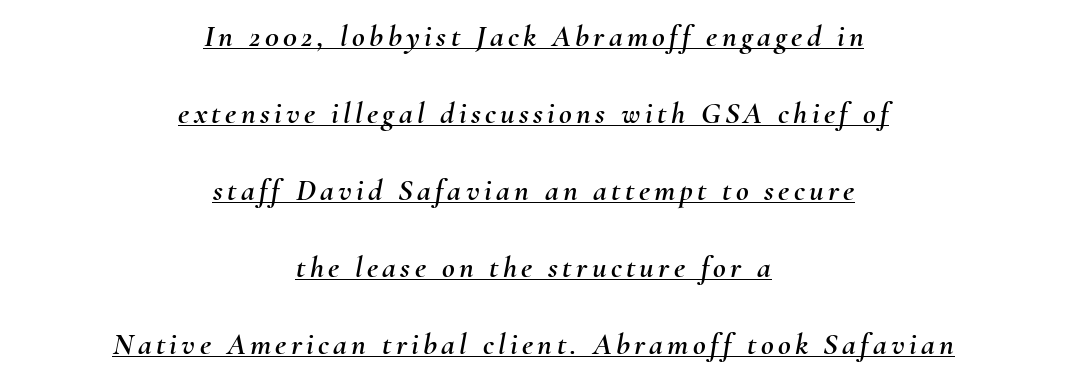
The image shows 31 px text type, italic (leaning right); set centered, loose line spacing (2.48x), underlined; medium stroke contrast and a small x-height.
